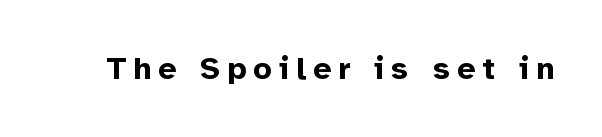
The image shows 32 px bold sans-serif type, upright; set unusually wide letter spacing (+0.22 em), not underlined; low stroke contrast and a medium x-height.
